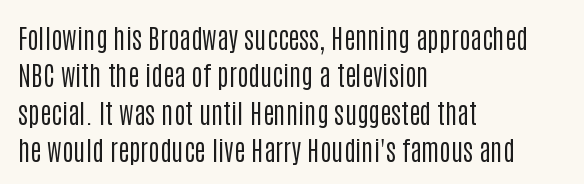
The image shows 27 px text type, upright; set left-aligned, normal line spacing (1.38x), normal letter spacing, not underlined.
